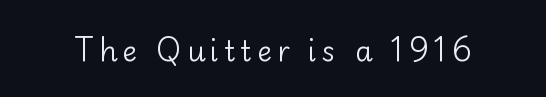
The passage shown is not bold in any degree. The passage shown is typeset with a sans-serif family. Glance below the letters and you will spot only blank space. The font's upright variant was chosen for this text.
